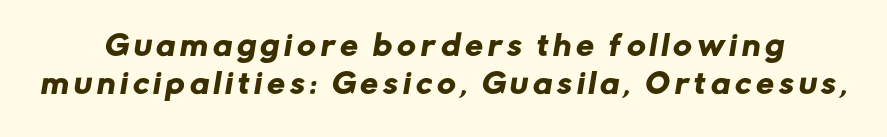
{"serif": "no", "width": "normal", "stroke_contrast": "low", "x_height": "medium", "monospaced": "no", "underline": "no", "line_spacing": "normal", "line_spacing_ratio": 1.37, "glyph_px": 28}
